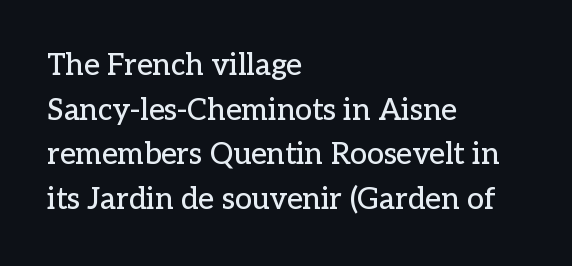
{"serif": "yes", "italic": "no", "width": "normal", "stroke_contrast": "low", "x_height": "medium", "monospaced": "no", "underline": "no", "align": "left", "line_spacing": "normal", "line_spacing_ratio": 1.49, "letter_spacing": "normal", "letter_spacing_em": 0.0, "glyph_px": 30}
